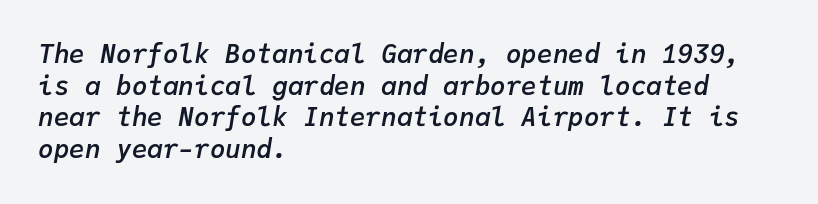
{"italic": "yes", "lean": "right", "slant_degrees": 9, "bold": "semi", "underline": "no", "align": "left", "line_spacing_ratio": 1.22, "letter_spacing": "normal", "letter_spacing_em": 0.0, "glyph_px": 26}
